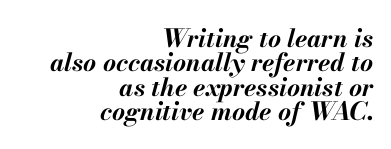
{"italic": "yes", "lean": "right", "slant_degrees": 13, "bold": "yes", "underline": "no", "align": "right", "line_spacing": "tight", "line_spacing_ratio": 0.98, "letter_spacing": "normal", "letter_spacing_em": 0.0, "glyph_px": 25}
